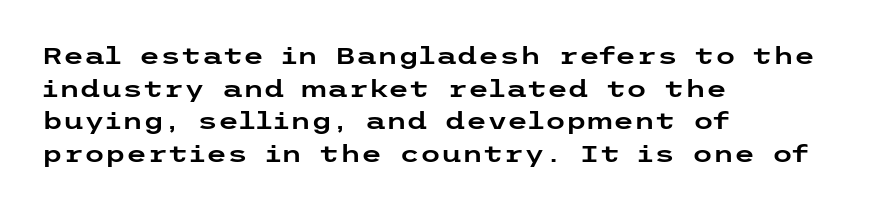
The image shows 24 px text type, upright; set left-aligned, normal line spacing (1.36x), normal letter spacing, not underlined.
